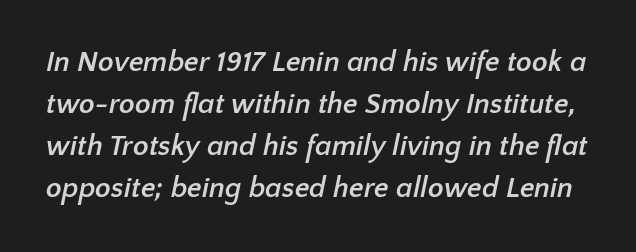
{"serif": "no", "bold": "yes", "weight": "semibold", "width": "normal", "stroke_contrast": "low", "x_height": "medium", "monospaced": "no", "underline": "no", "line_spacing": "normal", "line_spacing_ratio": 1.45, "letter_spacing": "normal", "letter_spacing_em": 0.0, "glyph_px": 29}
